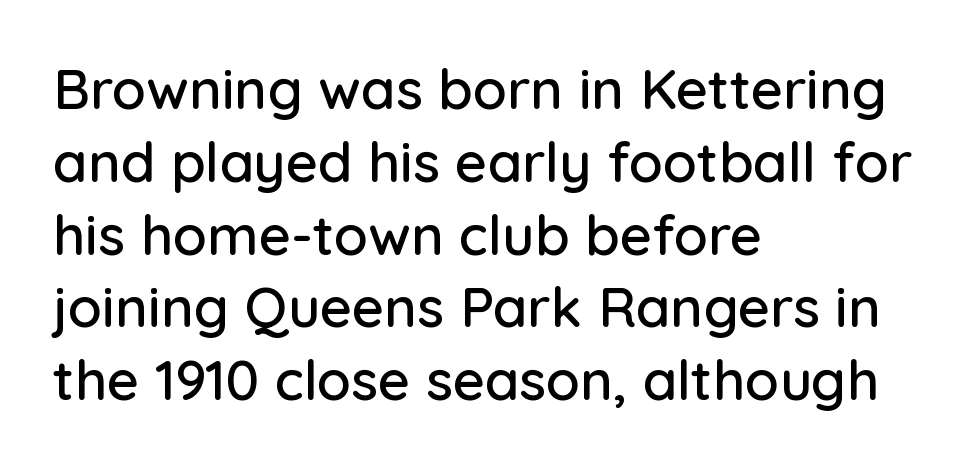
The rendering uses natural spacing where letterforms have individual widths. Type without underlining. Italic? Not at all — the glyphs are vertical. Typeset ragged right — the left edge is the straight one.
